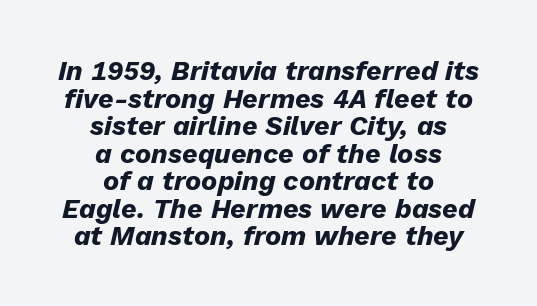
The lines are packed closely together with very little leading. The passage is arranged like a title page — every line centered. The string is rendered with underlining switched off. These lines keep a tight, regular rhythm from letter to letter.
